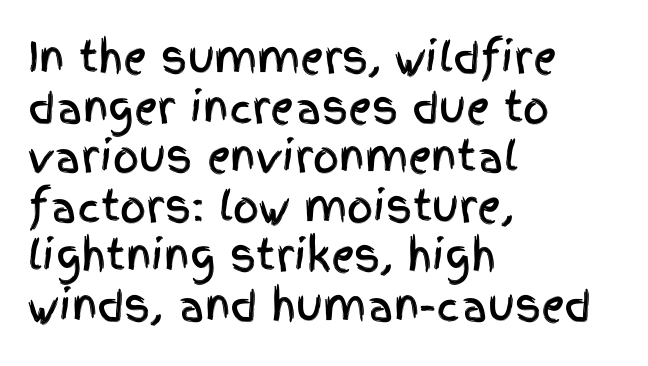
The horizontal fit of the characters is conventional and even. You could not count columns in this text — the font is proportionally spaced. Decoration check: the copy has no underline. Line beginnings align vertically; line endings do not. A typesetter would label this face a sans. The type sits square on the baseline with zero lean.
